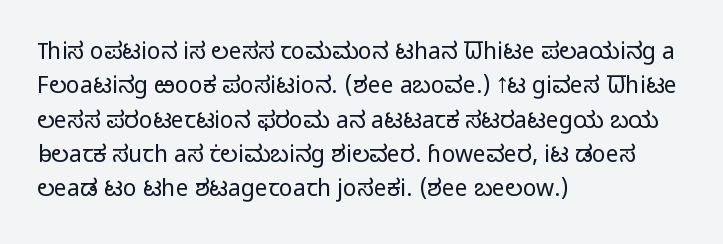
The vertical gap from one line to the next is medium. These lines were composed using upright roman letters. Horizontal alignment here is leftward, the default for most running prose. The gaps between neighbouring characters are ordinary and unremarkable. Weight: regular or lighter.
